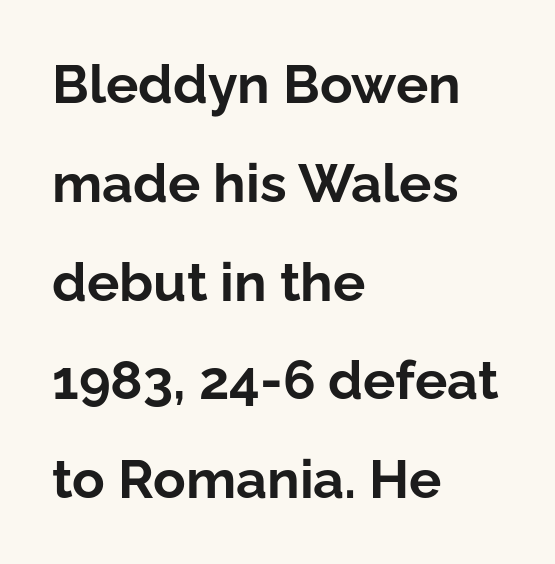
The image shows 54 px bold sans-serif type, upright; set left-aligned, line spacing 1.83x, normal letter spacing, not underlined; low stroke contrast and a medium x-height.
